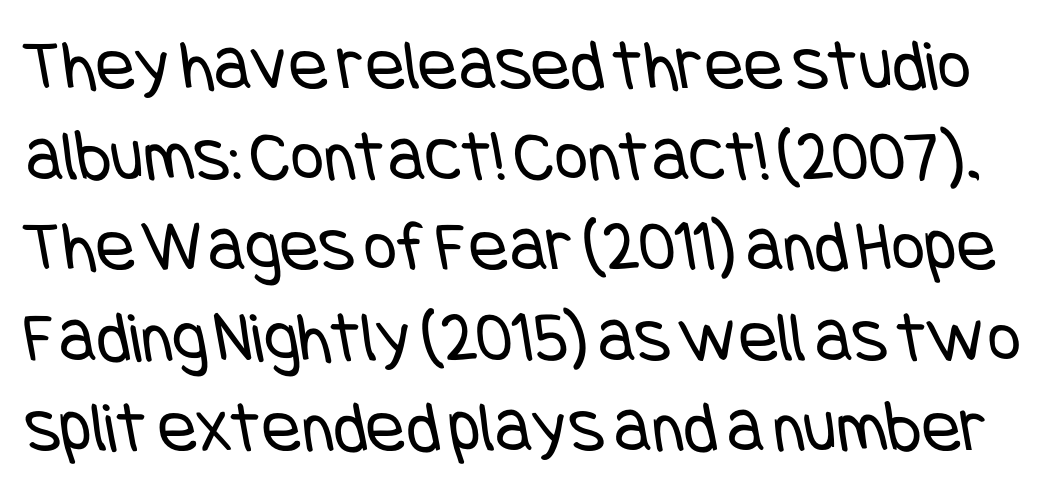
The image shows 73 px regular-weight, condensed sans-serif type; set line spacing 1.24x, normal letter spacing, not underlined; low stroke contrast and a large x-height.
